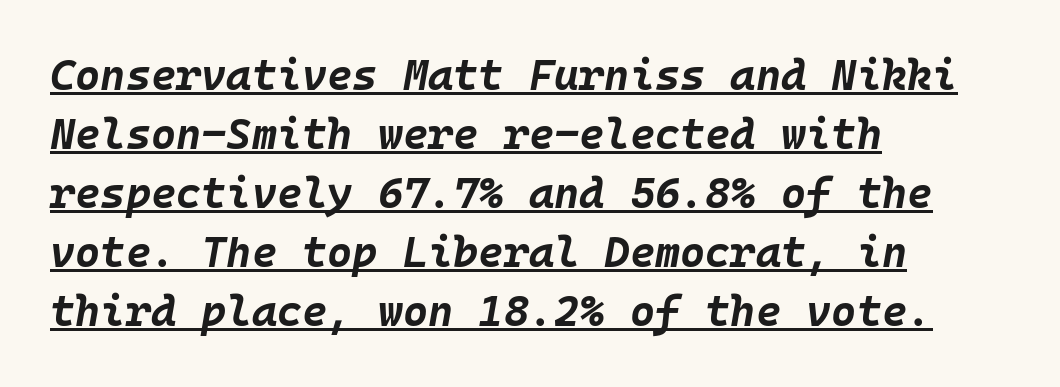
{"italic": "yes", "lean": "right", "slant_degrees": 10, "bold": "yes", "weight": "bold", "width": "normal", "stroke_contrast": "low", "x_height": "large", "monospaced": "yes", "underline": "yes", "align": "left", "line_spacing": "normal", "line_spacing_ratio": 1.37, "letter_spacing": "normal", "letter_spacing_em": 0.0, "glyph_px": 43}
